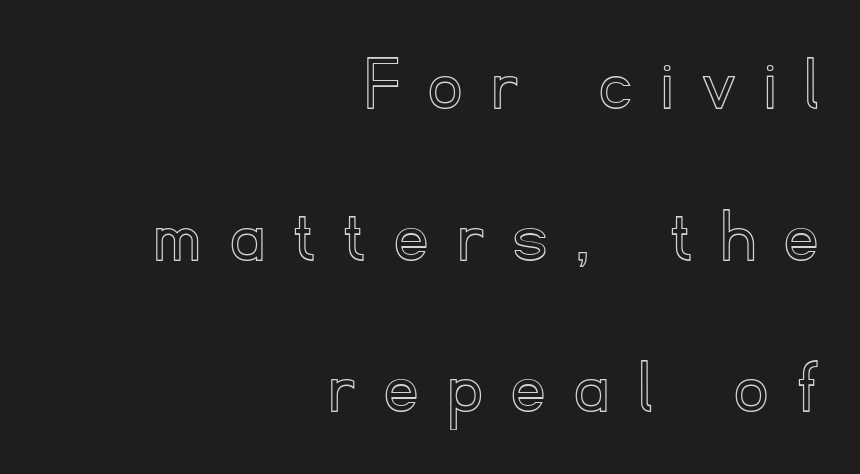
Alignment: flush right. A bare baseline throughout the passage. Inter-character spacing is expanded well beyond the font's built-in metrics. These lines stand farther apart than default settings would place them.
